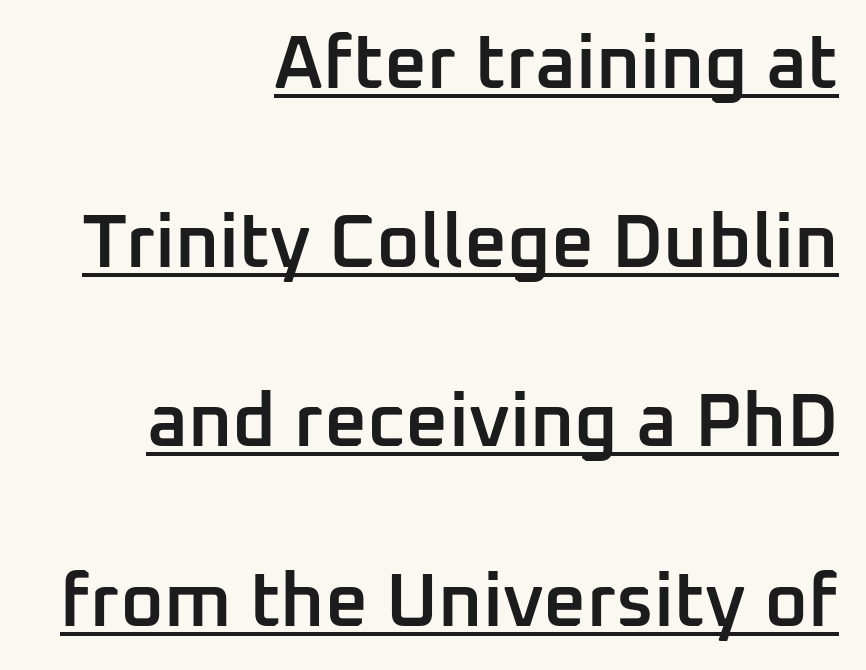
The image shows 75 px semibold sans-serif type, upright; set right-aligned, loose line spacing (2.39x), normal letter spacing, underlined; low stroke contrast and a medium x-height.
